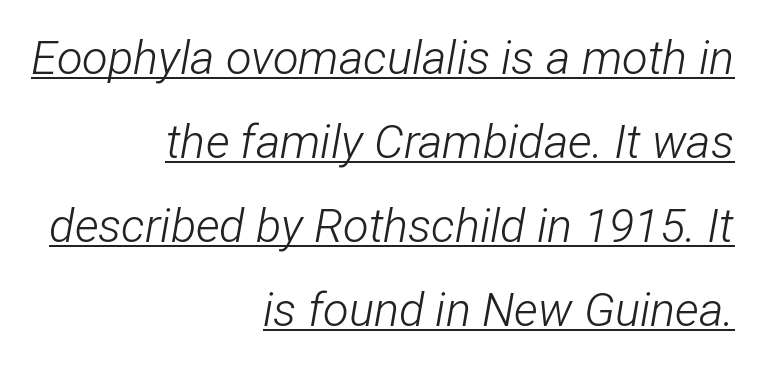
The sample's only ornament is a line tracing under the words. In terms of letterspacing, this is plain default setting. Spacing verdict: proportional, widths tailored to each character. Letters have the restrained weight of plain body copy at most. In terms of posture, this sample is oblique.
